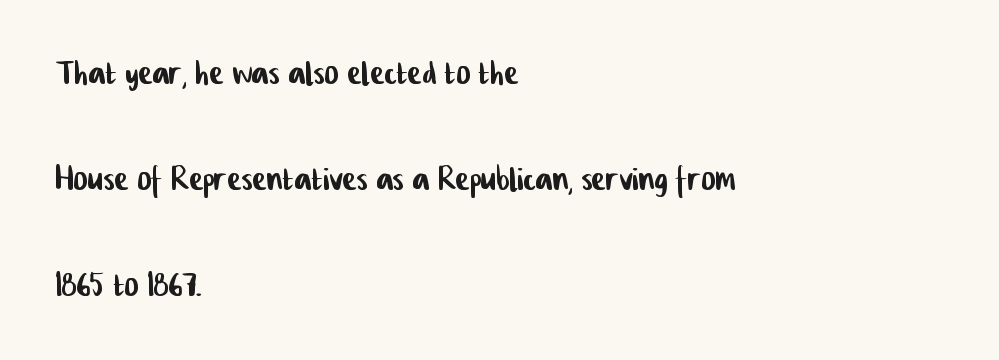
The image shows 43 px condensed sans-serif type; set left-aligned, loose line spacing (2.46x), normal letter spacing, not underlined; low stroke contrast and a medium x-height.
